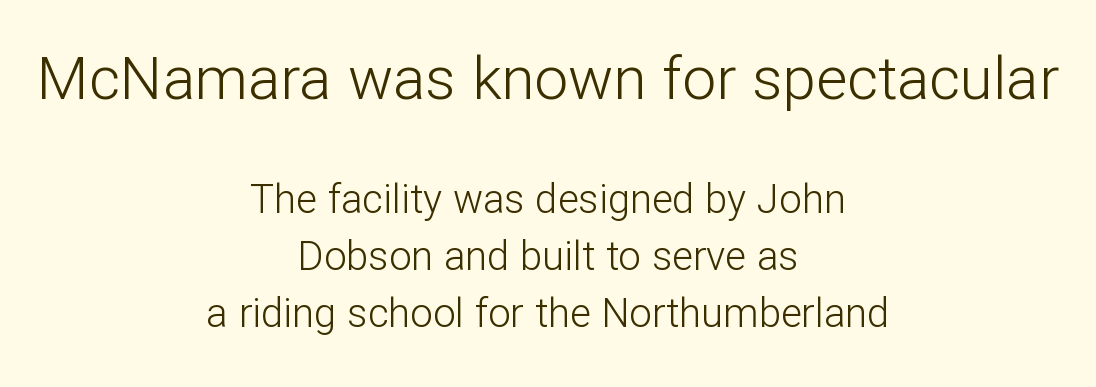
Q: Is the text bold? A: No.
Q: Is the text italic (slanted)? A: No, it is upright.
Q: Is the typeface a serif or a sans-serif typeface? A: Sans-serif.
Q: Is the text underlined? A: No.
Q: How is the paragraph aligned? A: Centered.
Q: Is the spacing between letters normal or unusually wide? A: Normal.
Q: Is the spacing between lines tight, normal or loose? A: Normal.
Q: Which block of text is set in a larger size, the first (top) or the second (bottom)? A: The first (top) one.
Q: Width (condensed, normal, or wide)? A: Normal.
Q: Stroke contrast? A: Low.
Q: x-height? A: Medium.
Q: Monospaced? A: No.
